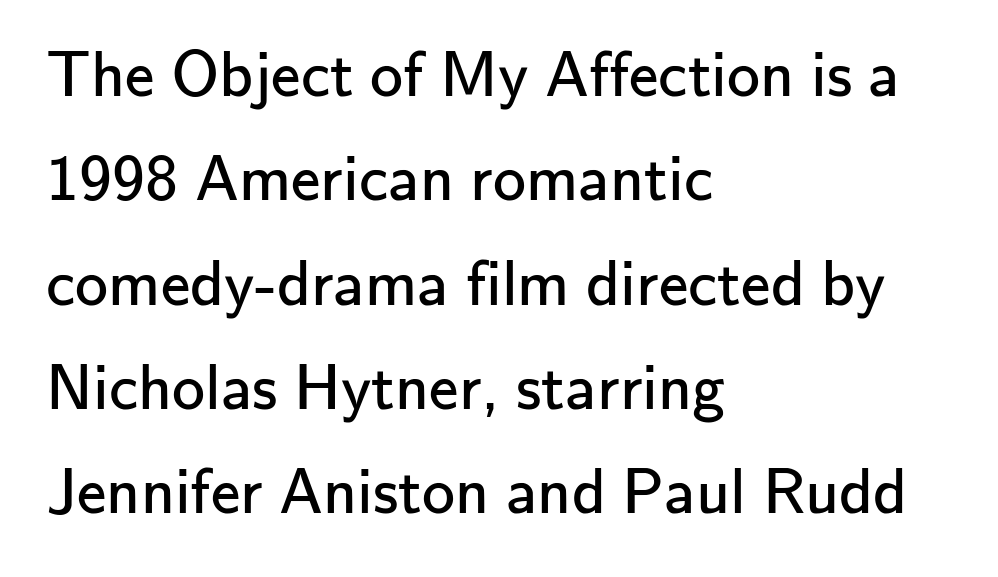
Students, note that the glyphs here touch the page at normal intervals. Leading: standard. The space beneath each line is pristine and unruled. Serif or sans? Sans — the stroke terminals are bare.
